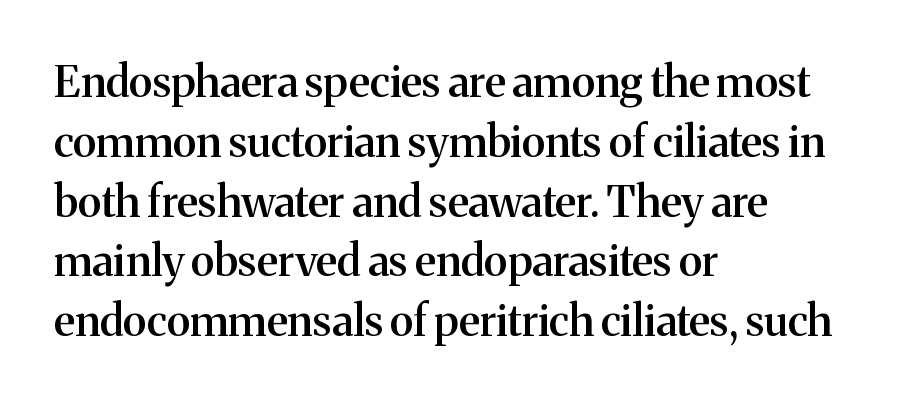
{"serif": "yes", "italic": "no", "bold": "semi", "weight": "semibold", "width": "normal", "stroke_contrast": "medium", "x_height": "medium", "monospaced": "no", "underline": "no", "align": "left", "line_spacing": "normal", "line_spacing_ratio": 1.39, "letter_spacing": "normal", "letter_spacing_em": 0.0, "glyph_px": 43}
